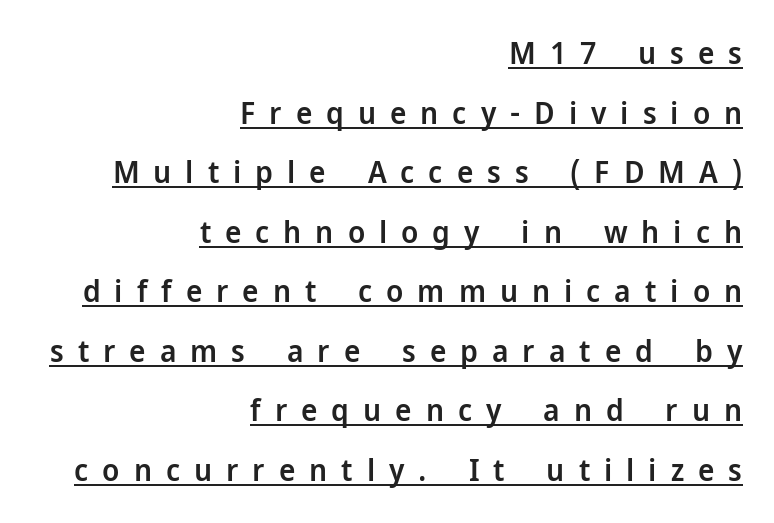
Every row of glyphs terminates at an identical x-position on the right. Its strokes are somewhat broadened, the hallmark of semibold type. Rendered with straight, roman letterforms. The string is rendered with underlining switched on. Short note: letters widely spaced. Nothing sits at the stroke ends, so this counts as sans-serif.
